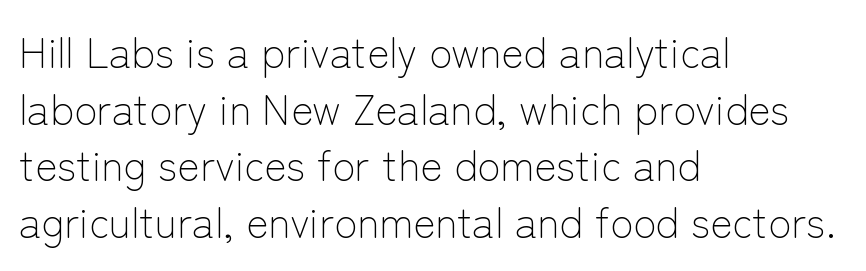
The image shows 42 px light sans-serif type, upright; set left-aligned, normal line spacing (1.35x), normal letter spacing, not underlined; low stroke contrast and a medium x-height.
